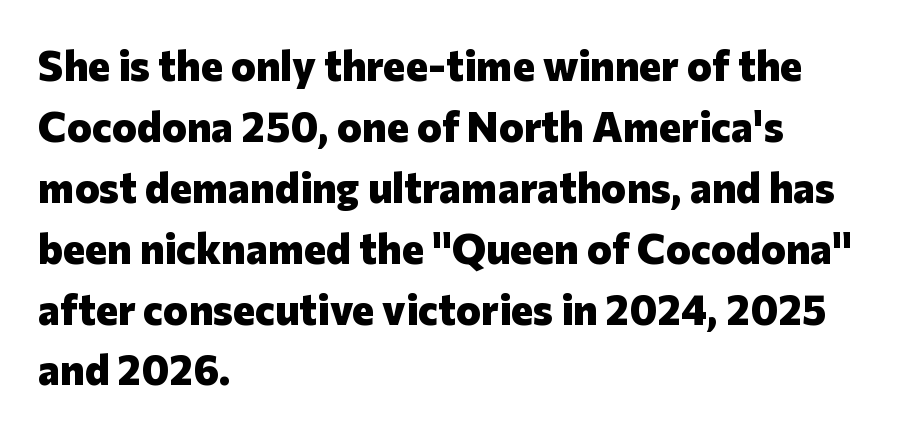
{"serif": "no", "italic": "no", "bold": "yes", "weight": "heavy", "width": "normal", "stroke_contrast": "low", "x_height": "medium", "monospaced": "no", "underline": "no", "align": "left", "line_spacing": "normal", "line_spacing_ratio": 1.45, "letter_spacing": "normal", "letter_spacing_em": 0.0, "glyph_px": 42}
